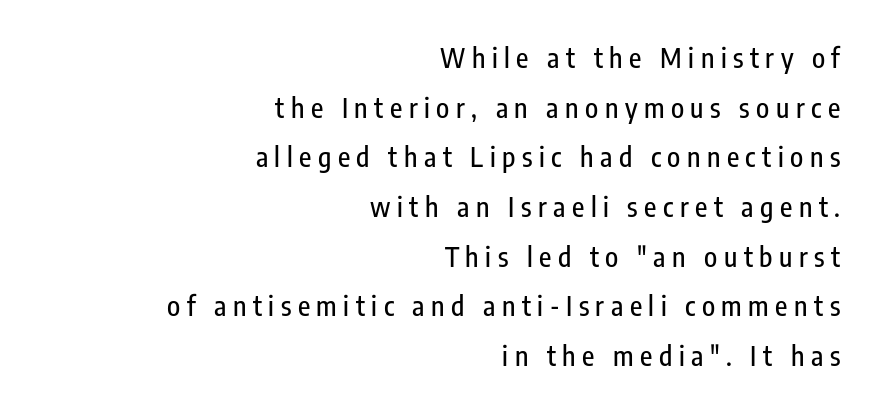
Q: Is the text italic (slanted)? A: No, it is upright.
Q: Is the text underlined? A: No.
Q: How is the paragraph aligned? A: Right-aligned.
Q: Is the spacing between letters normal or unusually wide? A: Unusually wide.
